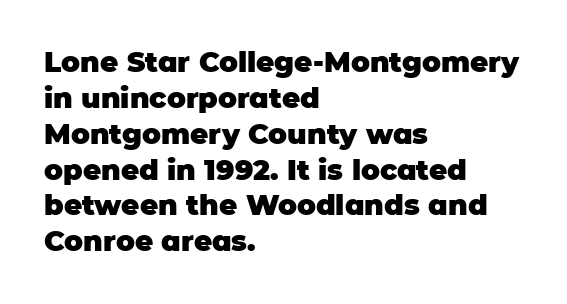
{"serif": "no", "italic": "no", "bold": "yes", "weight": "heavy", "width": "normal", "stroke_contrast": "low", "x_height": "large", "monospaced": "no", "underline": "no", "align": "left", "line_spacing": "normal", "line_spacing_ratio": 1.28, "letter_spacing": "normal", "letter_spacing_em": 0.0, "glyph_px": 28}
